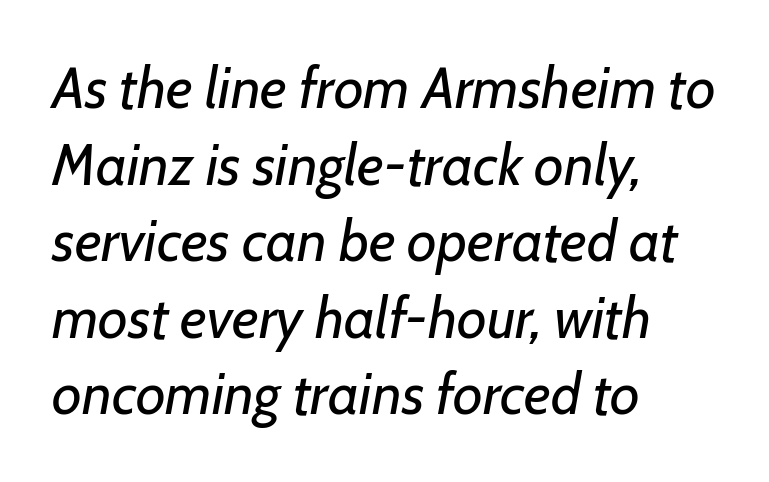
The letters advance in unequal steps, a hallmark of proportional type. The axis of the letterforms is tilted away from vertical. Nobody drew a line under any word here. Nothing unusual about the tracking: characters are spaced as the font intends. The characters are drawn with everyday or finer stroke widths.
